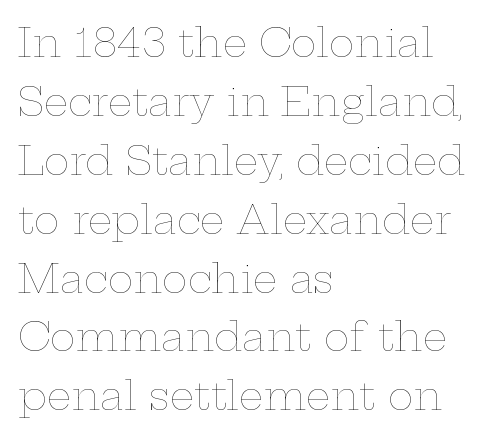
The image shows 39 px thin, wide type, upright; set left-aligned, normal line spacing (1.51x), normal letter spacing, not underlined; low stroke contrast and a medium x-height.
